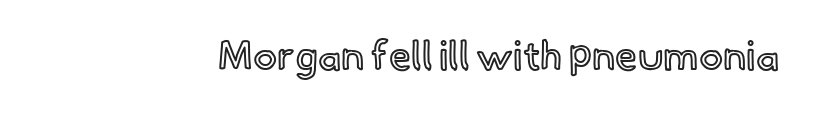
Beneath every word, the page is bare. Nope, not italic — everything's standing straight. Does extra space separate the letters? No, they use regular spacing. Proportional: the letters do not fall into vertical columns.
